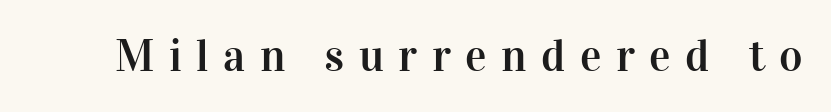
Q: Is the text italic (slanted)? A: No, it is upright.
Q: Is the typeface a serif or a sans-serif typeface? A: Serif.
Q: Is the text underlined? A: No.
Q: Is the spacing between letters normal or unusually wide? A: Unusually wide.
Q: Width (condensed, normal, or wide)? A: Normal.
Q: Stroke contrast? A: High.
Q: x-height? A: Medium.
Q: Monospaced? A: No.
